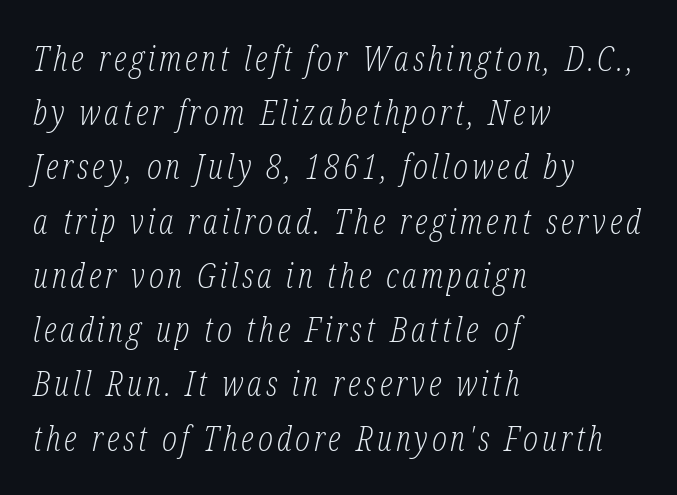
The image shows 35 px light, condensed serif type, italic (leaning right); set left-aligned, normal line spacing (1.55x), not underlined; low stroke contrast and a medium x-height.
